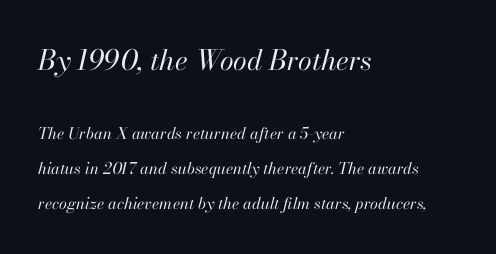
{"italic": "yes", "lean": "right", "slant_degrees": 13, "bold": "no", "weight": "regular", "width": "normal", "stroke_contrast": "high", "x_height": "small", "monospaced": "no", "underline": "no", "align": "left", "line_spacing": "loose", "line_spacing_ratio": 2.17, "letter_spacing": "normal", "letter_spacing_em": 0.0, "larger_block": "first", "size_ratio": 1.75, "glyph_px": 28}
